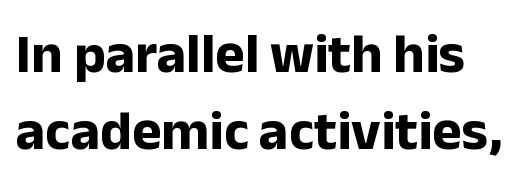
Q: Is the text bold? A: Yes.
Q: Is the text italic (slanted)? A: No, it is upright.
Q: Is the typeface a serif or a sans-serif typeface? A: Sans-serif.
Q: Is the text underlined? A: No.
Q: Is the spacing between letters normal or unusually wide? A: Normal.
Q: Is the spacing between lines tight, normal or loose? A: Normal.
Q: Width (condensed, normal, or wide)? A: Normal.
Q: Stroke contrast? A: Low.
Q: x-height? A: Medium.
Q: Monospaced? A: No.
